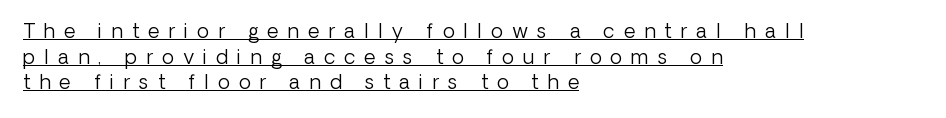
{"italic": "no", "bold": "no", "underline": "yes", "align": "left", "line_spacing": "normal", "line_spacing_ratio": 1.28, "letter_spacing": "wide", "letter_spacing_em": 0.45, "glyph_px": 20}
